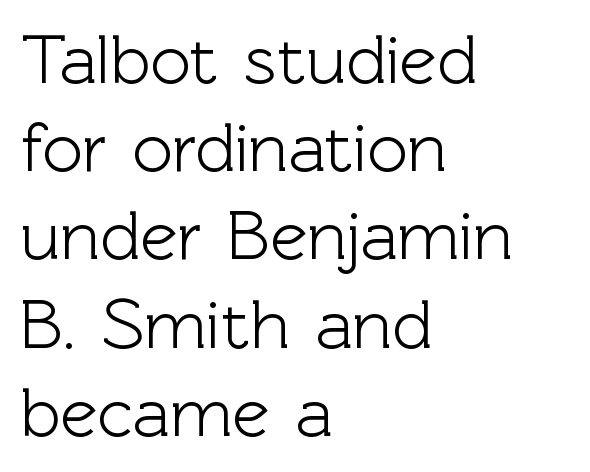
The words here are not underlined. The face used here is rendered with its standard letterfit. This is roman type, the default non-slanted kind. Summary of vertical rhythm: regular, with standard interline spacing. The letters advance in unequal steps, a hallmark of proportional type. Font category for this specimen: sans-serif.
